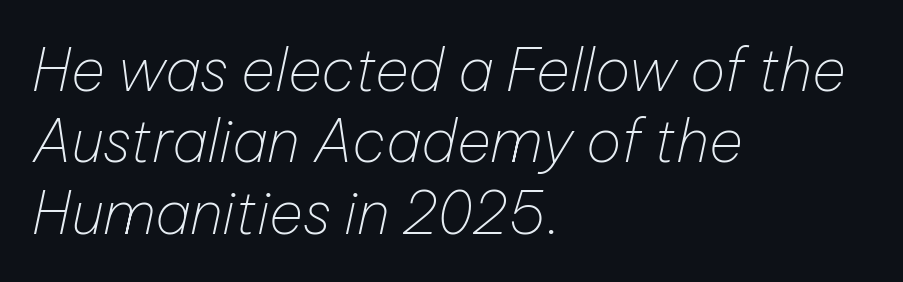
{"italic": "yes", "lean": "right", "slant_degrees": 12, "bold": "no", "weight": "thin", "width": "normal", "stroke_contrast": "low", "x_height": "medium", "monospaced": "no", "underline": "no", "align": "left", "line_spacing_ratio": 1.21, "letter_spacing": "normal", "letter_spacing_em": 0.0, "glyph_px": 59}
